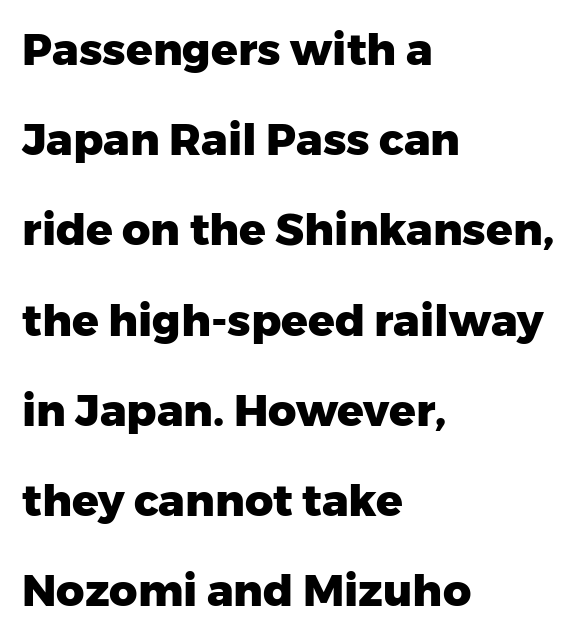
{"serif": "no", "italic": "no", "bold": "yes", "weight": "heavy", "width": "normal", "stroke_contrast": "low", "x_height": "medium", "monospaced": "no", "underline": "no", "align": "left", "line_spacing": "loose", "line_spacing_ratio": 2.05, "letter_spacing": "normal", "letter_spacing_em": 0.0, "glyph_px": 44}
